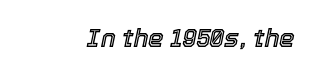
What stands out about the letter spacing? Nothing — it is the standard amount. It's the slanting kind of type. Glance below the letters and you will spot only blank space.
